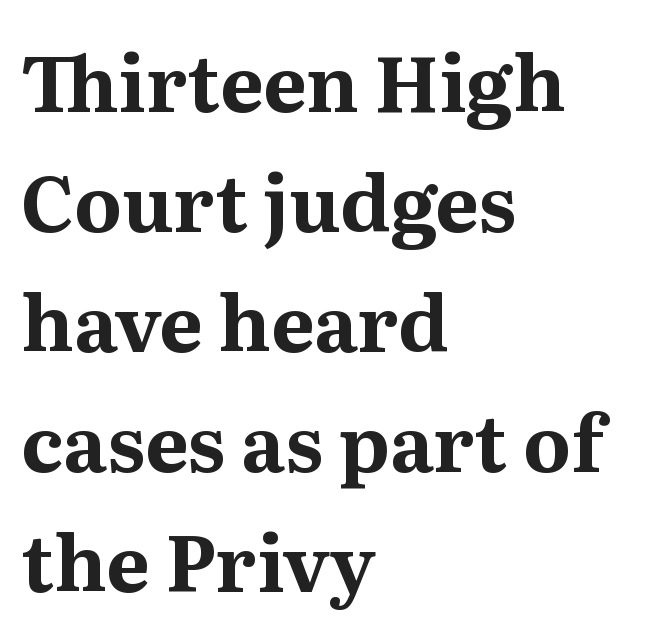
This sample uses plain, unmodified letter spacing. The rendering uses natural spacing where letterforms have individual widths. Stroke terminals: seriffed. Baseline-to-baseline distance is the conventional proportion of letter height. Any mark beneath the type? The region is blank. These lines were composed using upright roman letters.
